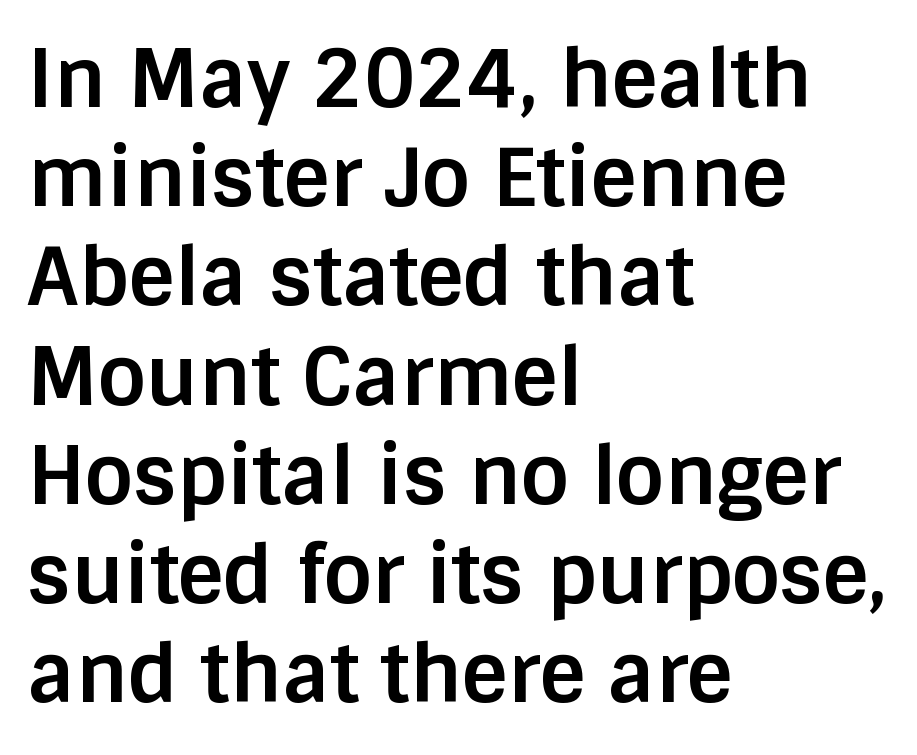
{"serif": "no", "italic": "no", "bold": "yes", "weight": "bold", "width": "normal", "stroke_contrast": "low", "x_height": "large", "monospaced": "no", "underline": "no", "align": "left", "line_spacing_ratio": 1.24, "letter_spacing": "normal", "letter_spacing_em": 0.0, "glyph_px": 80}
